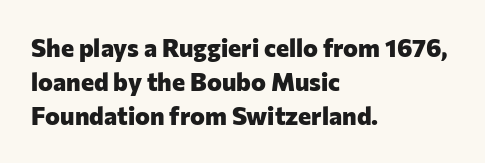
{"italic": "no", "bold": "yes", "underline": "no", "align": "left", "line_spacing": "normal", "line_spacing_ratio": 1.37, "letter_spacing": "normal", "letter_spacing_em": 0.0, "glyph_px": 25}
